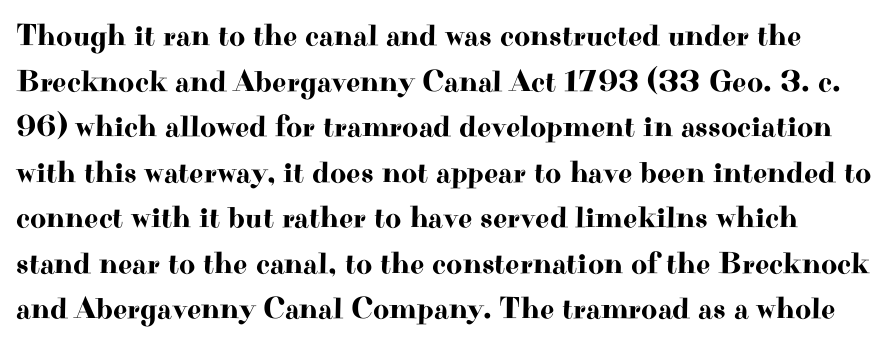
The image shows 31 px wide serif type, upright; set normal line spacing (1.47x), normal letter spacing, not underlined; high stroke contrast and a small x-height.
